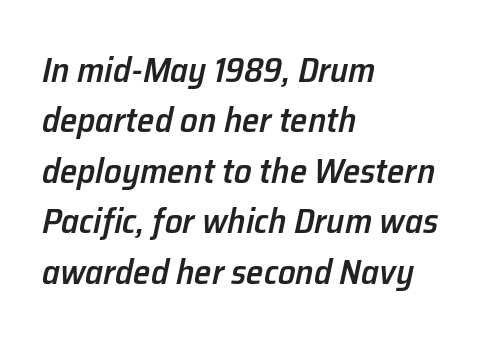
Q: Is the text bold? A: Semi-bold.
Q: Is the text italic (slanted)? A: Yes, it leans right by about 12 degrees.
Q: Is the text underlined? A: No.
Q: How is the paragraph aligned? A: Left-aligned.
Q: Is the spacing between letters normal or unusually wide? A: Normal.
Q: Is the spacing between lines tight, normal or loose? A: Normal.
Q: Width (condensed, normal, or wide)? A: Normal.
Q: Stroke contrast? A: Low.
Q: x-height? A: Medium.
Q: Monospaced? A: No.
